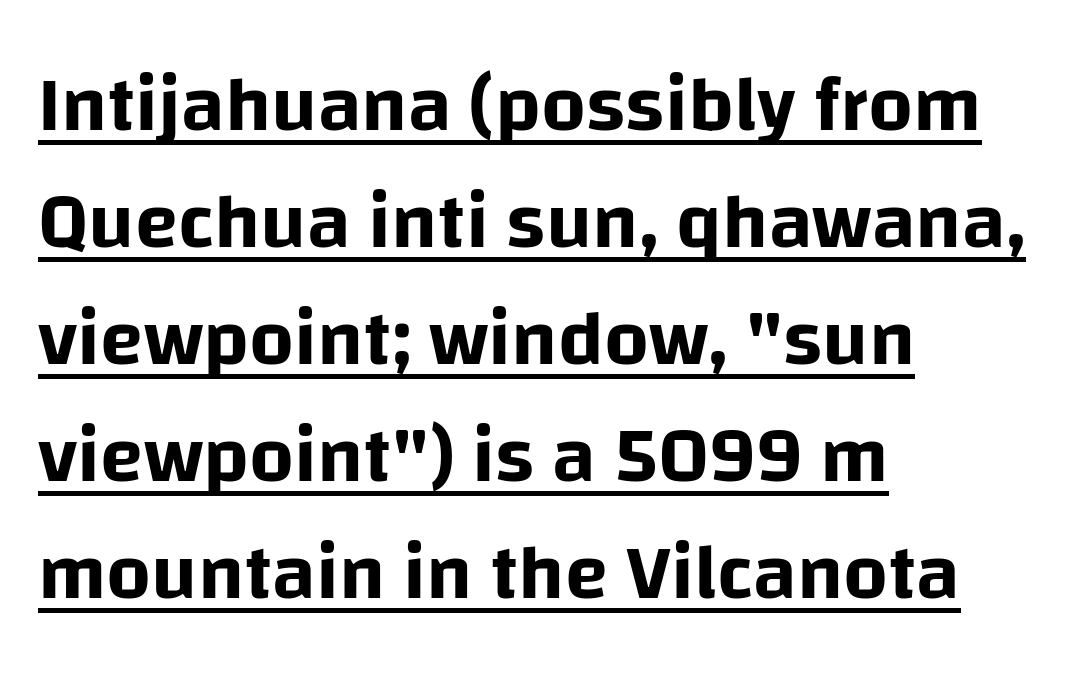
The image shows 79 px sans-serif type, upright; set left-aligned, normal line spacing (1.48x), normal letter spacing, underlined; low stroke contrast and a large x-height.
